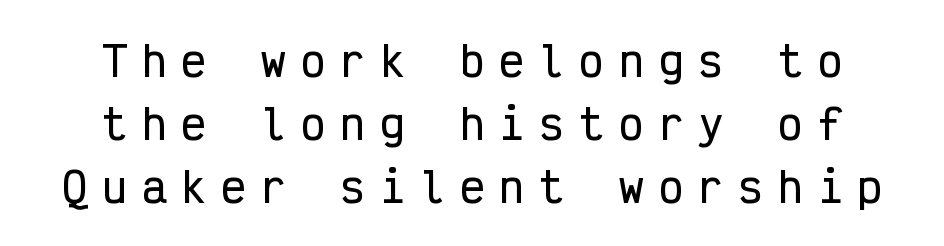
{"serif": "no", "italic": "no", "width": "condensed", "stroke_contrast": "low", "x_height": "medium", "monospaced": "yes", "underline": "no", "align": "center", "line_spacing": "normal", "line_spacing_ratio": 1.54, "letter_spacing": "wide", "letter_spacing_em": 0.37, "glyph_px": 41}
